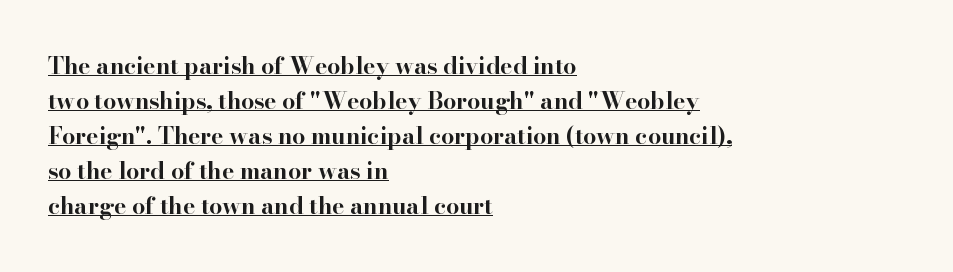
Q: Is the text bold? A: Yes.
Q: Is the text italic (slanted)? A: No, it is upright.
Q: Is the text underlined? A: Yes.
Q: How is the paragraph aligned? A: Left-aligned.
Q: Is the spacing between letters normal or unusually wide? A: Normal.
Q: Is the spacing between lines tight, normal or loose? A: Normal.
